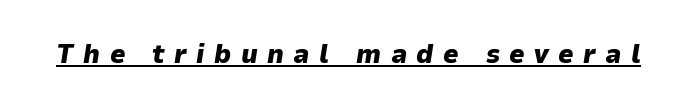
The image shows 27 px bold type, italic (leaning right); set unusually wide letter spacing (+0.35 em), underlined.
